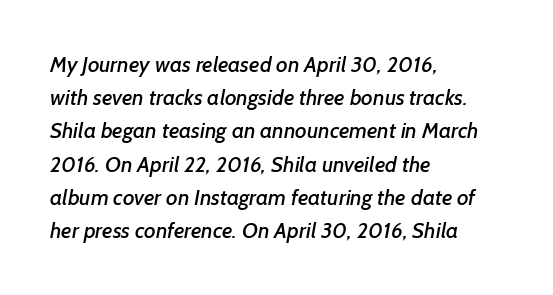
Is the letter spacing exaggerated? No — it looks like the ordinary default. Honestly, the row spacing looks completely unremarkable. This sample is left-justified, so line endings fall wherever the words run out. The space beneath each line is pristine and unruled.
